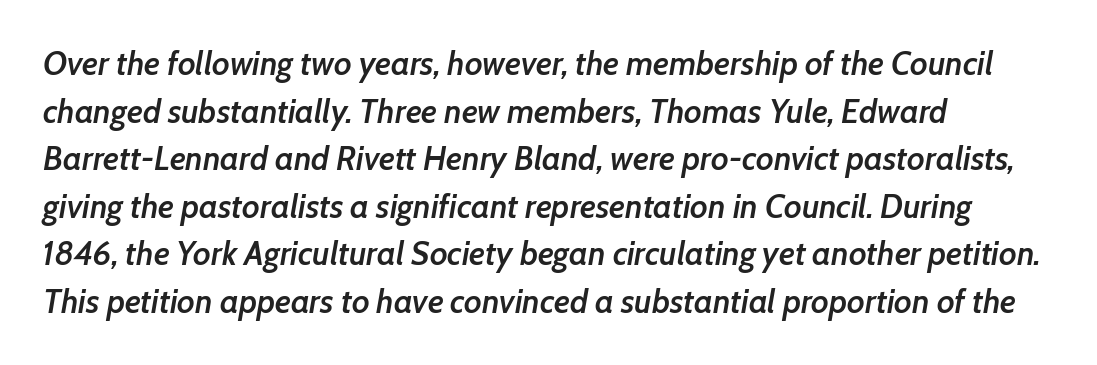
{"italic": "yes", "lean": "right", "slant_degrees": 7, "bold": "semi", "weight": "semibold", "width": "normal", "stroke_contrast": "low", "x_height": "medium", "monospaced": "no", "underline": "no", "align": "left", "line_spacing": "normal", "line_spacing_ratio": 1.44, "letter_spacing": "normal", "letter_spacing_em": 0.0, "glyph_px": 33}
